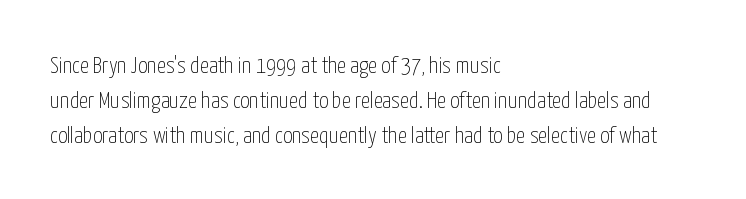
The image shows 23 px text type, upright; set left-aligned, normal line spacing (1.53x), normal letter spacing, not underlined.
